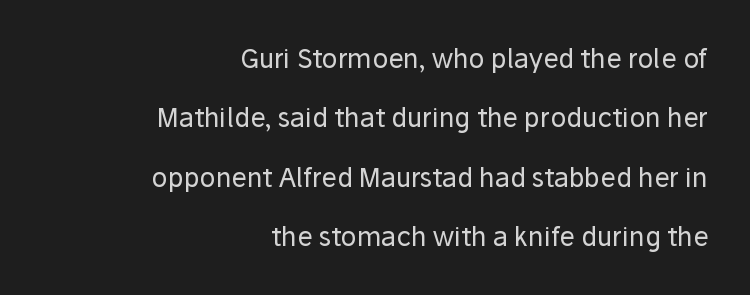
Decoration check: the copy has no underline. Bold? No — there's no thickening of the strokes. The specimen reads as upright at a glance. In terms of letterspacing, this is plain default setting.
